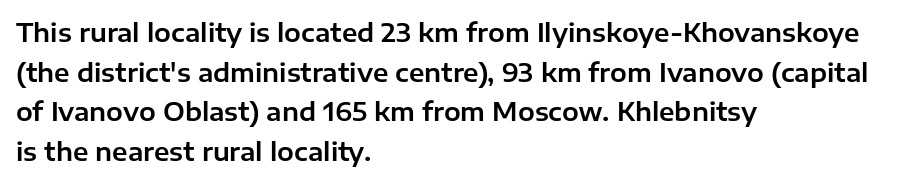
Q: Is the text italic (slanted)? A: No, it is upright.
Q: Is the text underlined? A: No.
Q: How is the paragraph aligned? A: Left-aligned.
Q: Is the spacing between letters normal or unusually wide? A: Normal.
Q: Is the spacing between lines tight, normal or loose? A: Normal.
